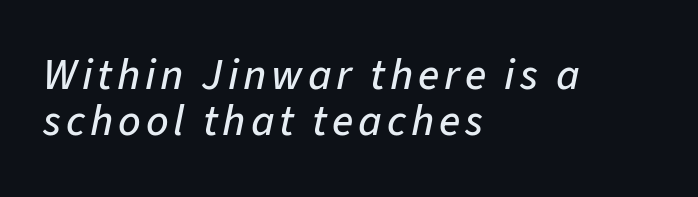
The image shows 44 px text type, italic (leaning right); set left-aligned, tight line spacing (1.05x), not underlined; low stroke contrast and a medium x-height.
